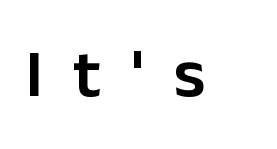
Q: Is the text bold? A: Semi-bold.
Q: Is the text italic (slanted)? A: No, it is upright.
Q: Is the typeface a serif or a sans-serif typeface? A: Sans-serif.
Q: Is the text underlined? A: No.
Q: Is the spacing between letters normal or unusually wide? A: Unusually wide.
Q: Width (condensed, normal, or wide)? A: Normal.
Q: Stroke contrast? A: Low.
Q: x-height? A: Medium.
Q: Monospaced? A: No.
